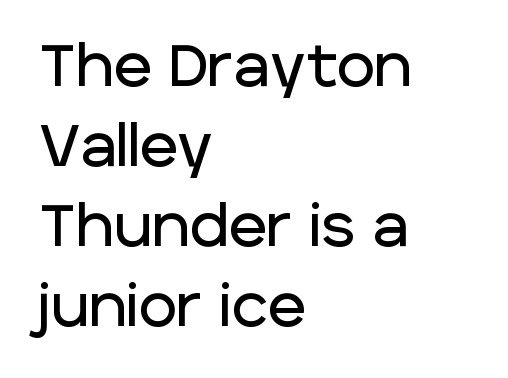
Q: Is the text italic (slanted)? A: No, it is upright.
Q: Is the typeface a serif or a sans-serif typeface? A: Sans-serif.
Q: Is the text underlined? A: No.
Q: How is the paragraph aligned? A: Left-aligned.
Q: Is the spacing between letters normal or unusually wide? A: Normal.
Q: Is the spacing between lines tight, normal or loose? A: Normal.
Q: Width (condensed, normal, or wide)? A: Normal.
Q: Stroke contrast? A: Low.
Q: x-height? A: Large.
Q: Monospaced? A: No.
